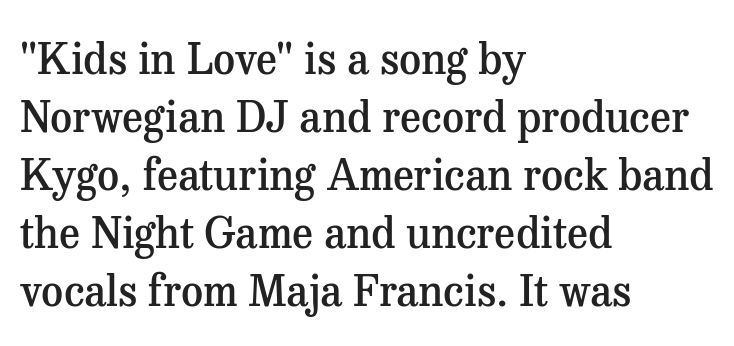
The image shows 43 px semibold serif type, upright; set left-aligned, normal line spacing (1.35x), normal letter spacing, not underlined; medium stroke contrast and a medium x-height.
